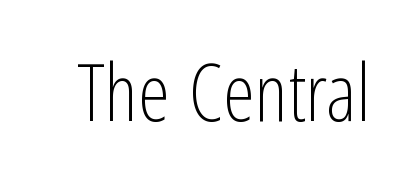
The image shows 80 px light, condensed sans-serif type, upright; set normal letter spacing, not underlined; low stroke contrast and a medium x-height.
